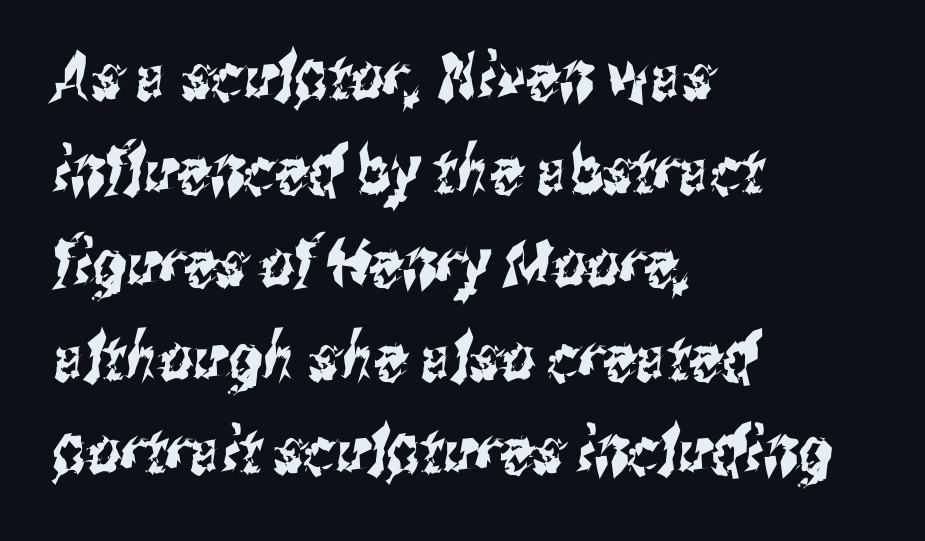
The image shows 65 px condensed sans-serif type; set left-aligned, normal line spacing (1.44x), normal letter spacing, not underlined; medium stroke contrast and a medium x-height.
